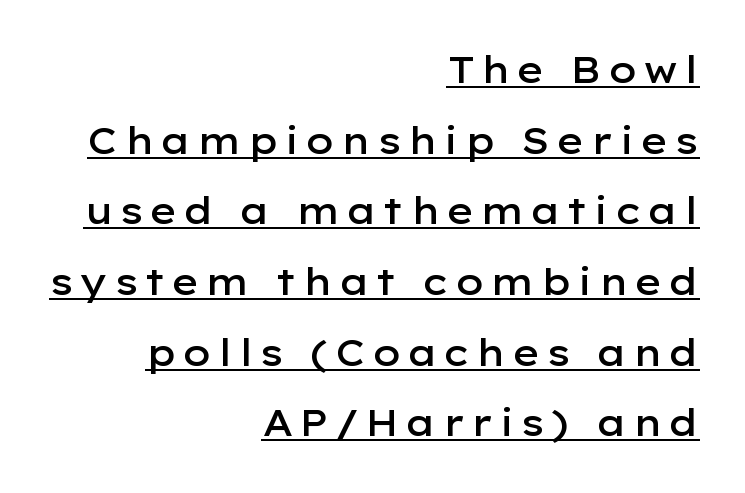
{"serif": "no", "italic": "no", "bold": "semi", "weight": "semibold", "width": "wide", "stroke_contrast": "low", "x_height": "medium", "monospaced": "no", "underline": "yes", "align": "right", "line_spacing": "loose", "line_spacing_ratio": 1.91, "glyph_px": 37}
